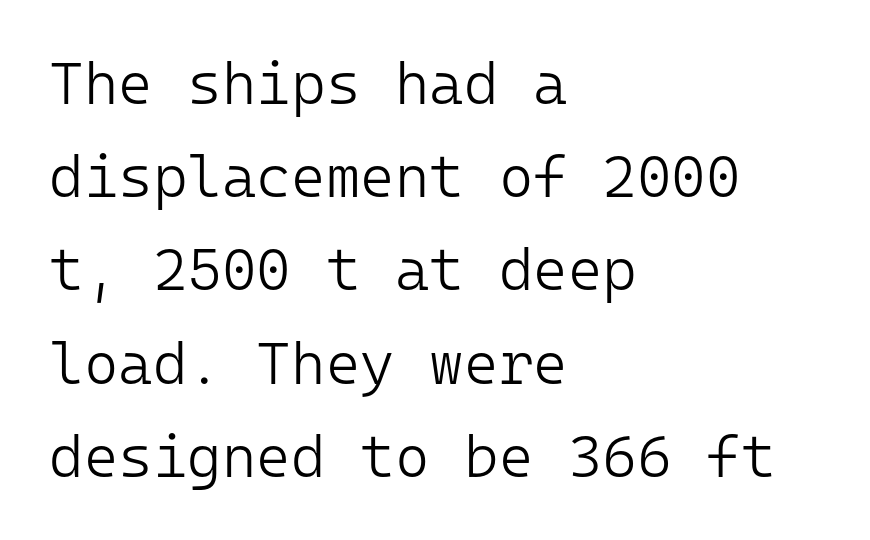
Q: Is the text bold? A: No.
Q: Is the text italic (slanted)? A: No, it is upright.
Q: Is the typeface a serif or a sans-serif typeface? A: Sans-serif.
Q: Is the text underlined? A: No.
Q: How is the paragraph aligned? A: Left-aligned.
Q: Is the spacing between letters normal or unusually wide? A: Normal.
Q: Is the spacing between lines tight, normal or loose? A: Normal.
Q: Width (condensed, normal, or wide)? A: Normal.
Q: Stroke contrast? A: Low.
Q: x-height? A: Medium.
Q: Monospaced? A: Yes.
